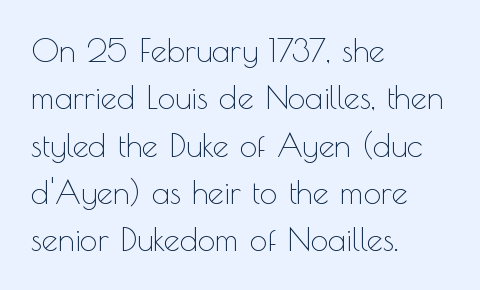
The image shows 32 px thin sans-serif type, upright; set left-aligned, normal line spacing (1.48x), normal letter spacing, not underlined; a small x-height.
